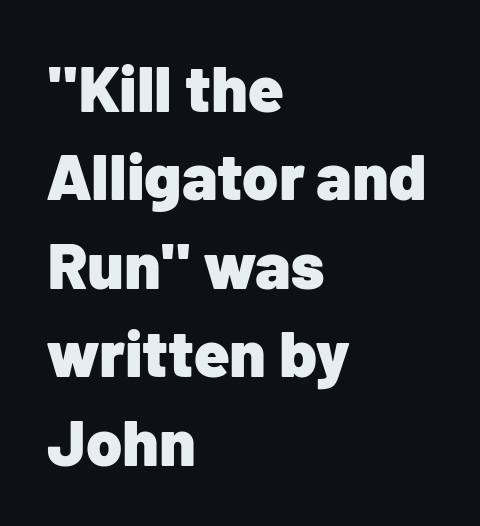
{"serif": "no", "italic": "no", "bold": "yes", "weight": "heavy", "width": "normal", "stroke_contrast": "low", "x_height": "medium", "monospaced": "no", "underline": "no", "align": "left", "line_spacing": "normal", "line_spacing_ratio": 1.36, "letter_spacing": "normal", "letter_spacing_em": 0.0, "glyph_px": 65}
